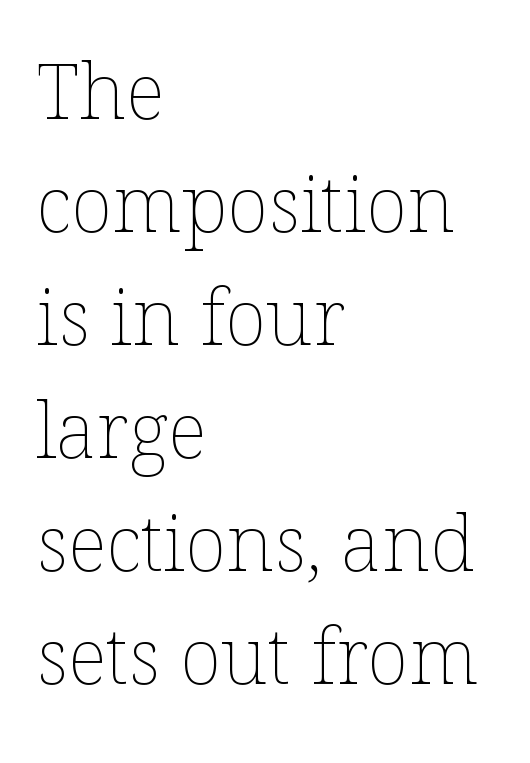
The image shows 78 px thin type, upright; set left-aligned, normal line spacing (1.45x), normal letter spacing, not underlined; low stroke contrast and a medium x-height.
